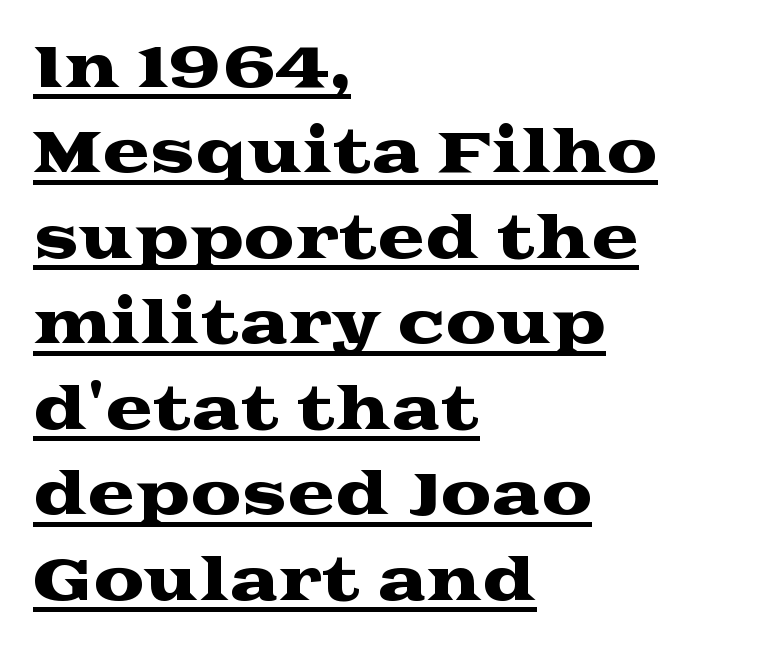
Q: Is the text italic (slanted)? A: No, it is upright.
Q: Is the typeface a serif or a sans-serif typeface? A: Serif.
Q: Is the text underlined? A: Yes.
Q: How is the paragraph aligned? A: Left-aligned.
Q: Is the spacing between letters normal or unusually wide? A: Normal.
Q: Is the spacing between lines tight, normal or loose? A: Normal.
Q: Width (condensed, normal, or wide)? A: Wide.
Q: Stroke contrast? A: Medium.
Q: x-height? A: Medium.
Q: Monospaced? A: No.
